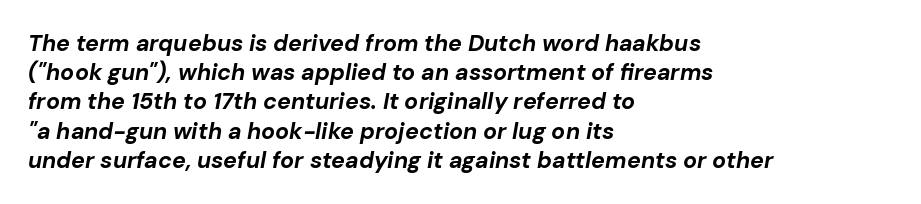
{"italic": "yes", "lean": "right", "slant_degrees": 10, "bold": "yes", "underline": "no", "align": "left", "line_spacing": "normal", "line_spacing_ratio": 1.27, "letter_spacing": "normal", "letter_spacing_em": 0.0, "glyph_px": 23}
